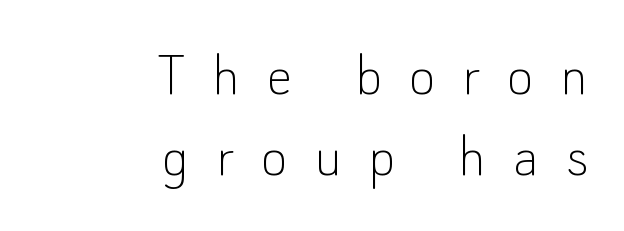
Q: Is the text bold? A: No.
Q: Is the text italic (slanted)? A: No, it is upright.
Q: Is the typeface a serif or a sans-serif typeface? A: Sans-serif.
Q: Is the text underlined? A: No.
Q: How is the paragraph aligned? A: Right-aligned.
Q: Is the spacing between letters normal or unusually wide? A: Unusually wide.
Q: Is the spacing between lines tight, normal or loose? A: Normal.
Q: Width (condensed, normal, or wide)? A: Normal.
Q: Stroke contrast? A: Low.
Q: x-height? A: Small.
Q: Monospaced? A: No.
